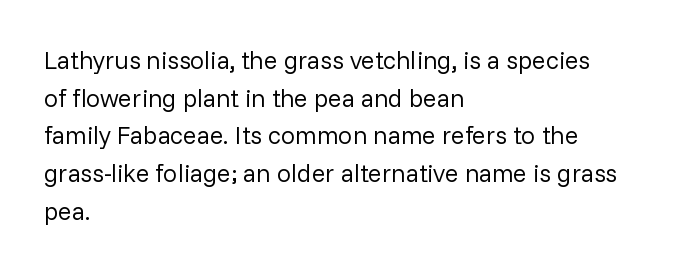
{"italic": "no", "bold": "no", "underline": "no", "align": "left", "line_spacing": "normal", "line_spacing_ratio": 1.51, "letter_spacing": "normal", "letter_spacing_em": 0.0, "glyph_px": 25}
